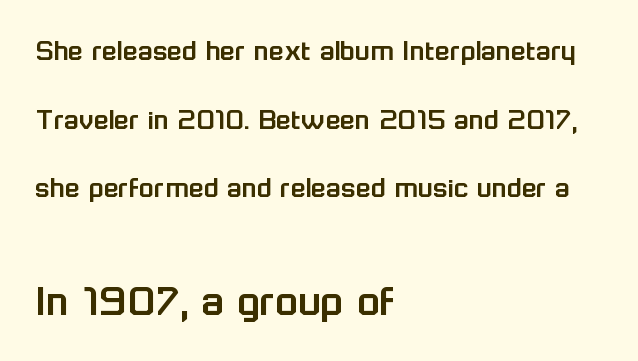
Rows of type keep a wide berth in the vertical direction. Tracking value appears to be zero — textbook default spacing. One-word summary of the alignment: left. The face used here is a sans, in the tradition of grotesques and geometrics. Looks like regular typesetting: each glyph gets only the width it needs.
